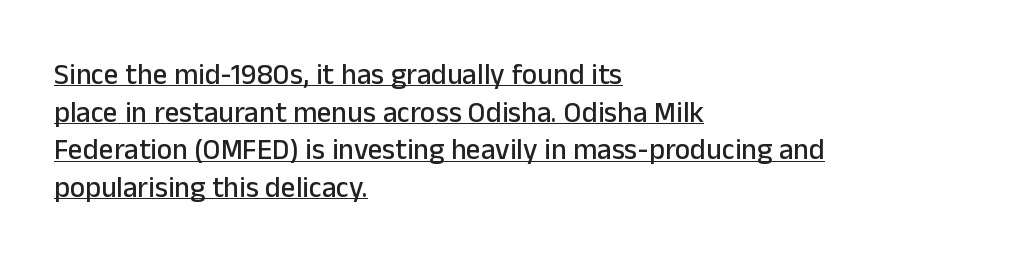
Honestly, the row spacing looks completely unremarkable. You could not count columns in this text — the font is proportionally spaced. A typesetter would call this zero additional tracking. A typesetter would label this face a sans.
